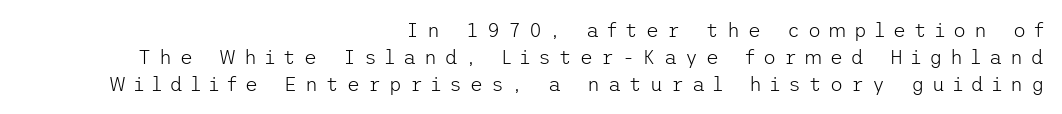
The image shows 20 px text type, upright; set right-aligned, normal line spacing (1.35x), unusually wide letter spacing (+0.4 em), not underlined.
